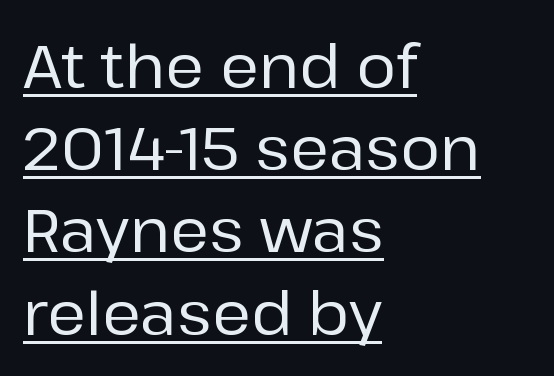
No italicization has been applied; the sample stays upright. Does a line run under the words? Yes, clearly. The letters carry no serifs — their stems end cleanly without finishing strokes. The rendering anchors every line to the left-hand side.
